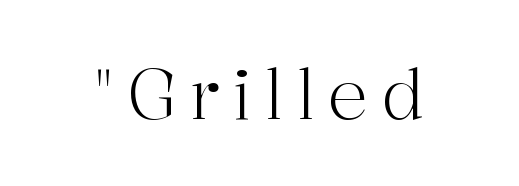
This sample has the flowing, uneven cadence of proportional lettering. Regarding serifs, this sample has them. Any mark beneath the type? The region is blank. Is there any slant? The stems are plumb. Heft: none added — not bold.
